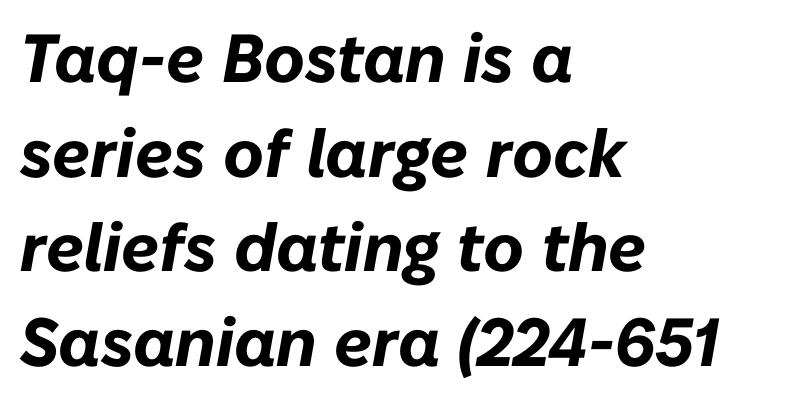
{"italic": "yes", "lean": "right", "slant_degrees": 10, "bold": "yes", "weight": "bold", "width": "normal", "stroke_contrast": "low", "x_height": "medium", "monospaced": "no", "underline": "no", "align": "left", "line_spacing": "normal", "line_spacing_ratio": 1.39, "letter_spacing": "normal", "letter_spacing_em": 0.0, "glyph_px": 68}
